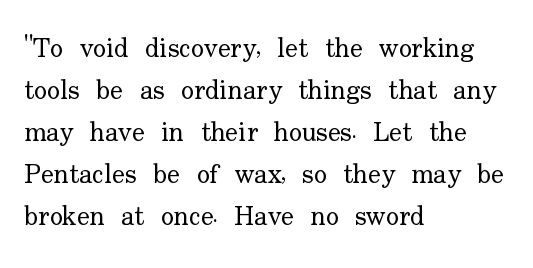
The image shows 27 px text type, upright; set left-aligned, normal line spacing (1.56x), normal letter spacing, not underlined.
